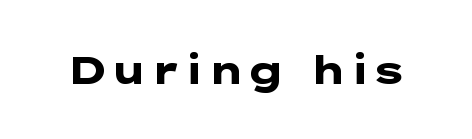
{"serif": "no", "italic": "no", "bold": "yes", "weight": "heavy", "width": "wide", "stroke_contrast": "low", "x_height": "medium", "underline": "no", "letter_spacing": "normal", "letter_spacing_em": 0.0, "glyph_px": 39}
